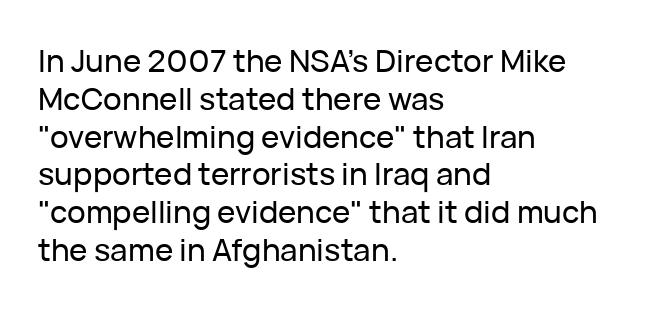
Q: Is the text italic (slanted)? A: No, it is upright.
Q: Is the typeface a serif or a sans-serif typeface? A: Sans-serif.
Q: Is the text underlined? A: No.
Q: How is the paragraph aligned? A: Left-aligned.
Q: Is the spacing between letters normal or unusually wide? A: Normal.
Q: Width (condensed, normal, or wide)? A: Normal.
Q: Stroke contrast? A: Low.
Q: x-height? A: Medium.
Q: Monospaced? A: No.
